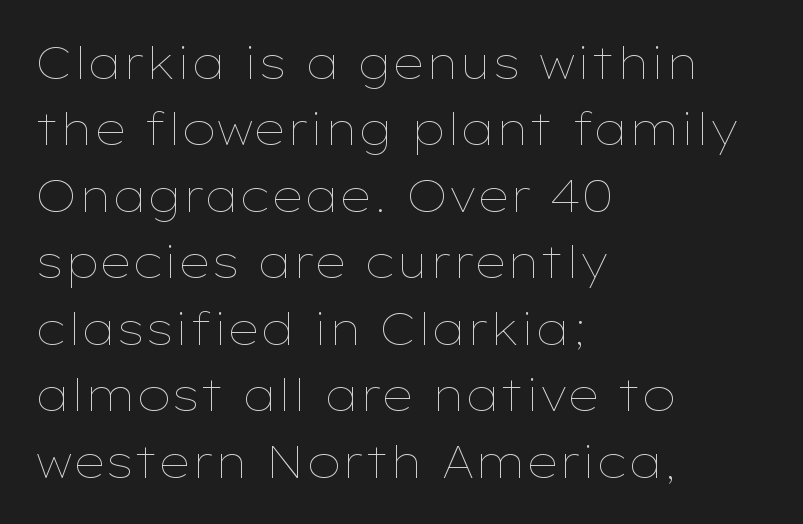
The image shows 44 px thin, wide type, upright; set left-aligned, normal line spacing (1.51x), normal letter spacing, not underlined; low stroke contrast and a medium x-height.
